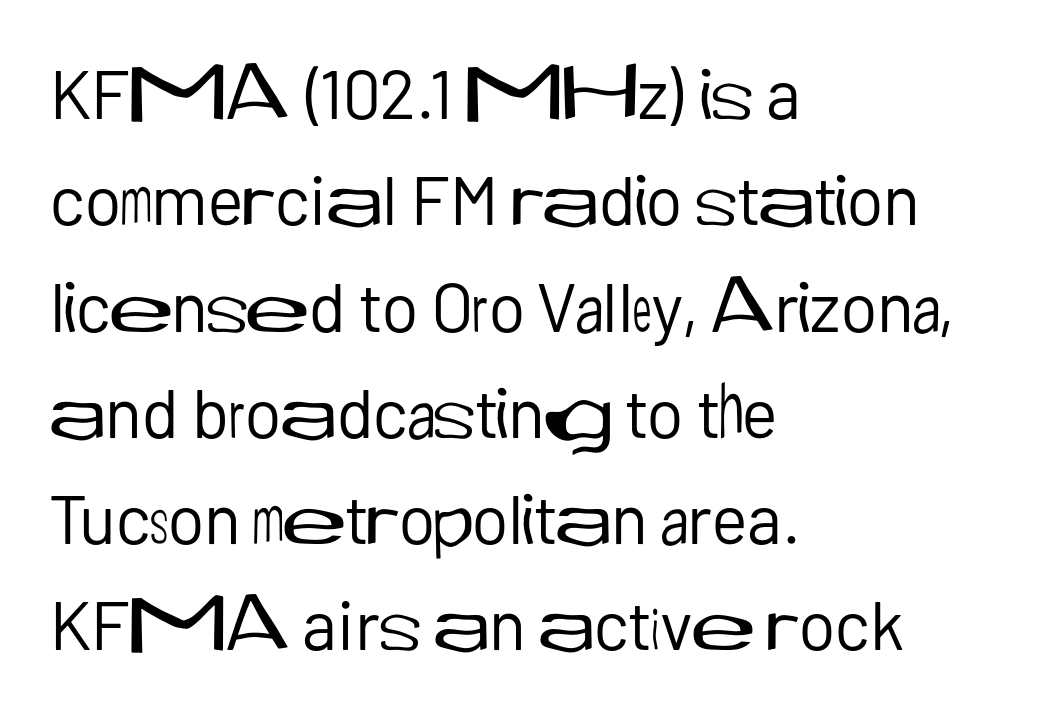
The text block is weighted toward the left margin, trailing off unevenly rightward. Baseline-to-baseline distance is the conventional proportion of letter height. Ascenders rise straight up at ninety degrees. The words here are not underlined. Classification — sans serif.
